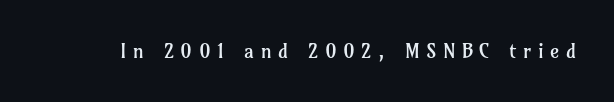
The image shows 20 px text type, upright; set unusually wide letter spacing (+0.33 em), not underlined.
